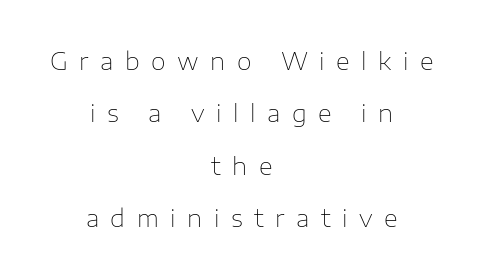
{"italic": "no", "bold": "no", "underline": "no", "align": "center", "line_spacing": "loose", "line_spacing_ratio": 2.18, "letter_spacing": "wide", "letter_spacing_em": 0.48, "glyph_px": 24}
